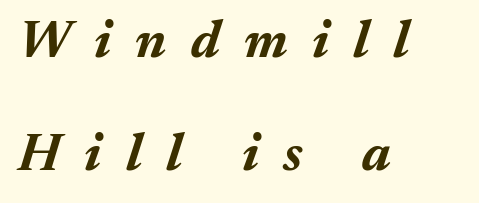
The image shows 53 px bold type, italic (leaning right); set left-aligned, loose line spacing (2.13x), unusually wide letter spacing (+0.46 em), not underlined; medium stroke contrast and a medium x-height.
